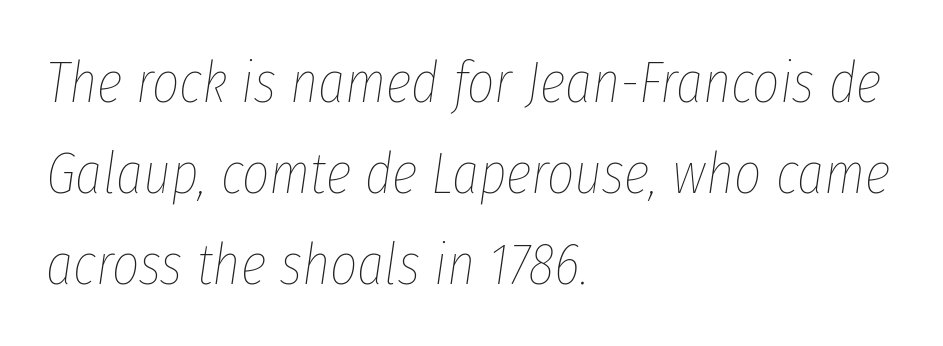
Q: Is the text bold? A: No.
Q: Is the text italic (slanted)? A: Yes, it leans right by about 8 degrees.
Q: Is the text underlined? A: No.
Q: How is the paragraph aligned? A: Left-aligned.
Q: Is the spacing between letters normal or unusually wide? A: Normal.
Q: Is the spacing between lines tight, normal or loose? A: Normal.
Q: Width (condensed, normal, or wide)? A: Condensed.
Q: Stroke contrast? A: Low.
Q: x-height? A: Medium.
Q: Monospaced? A: No.
